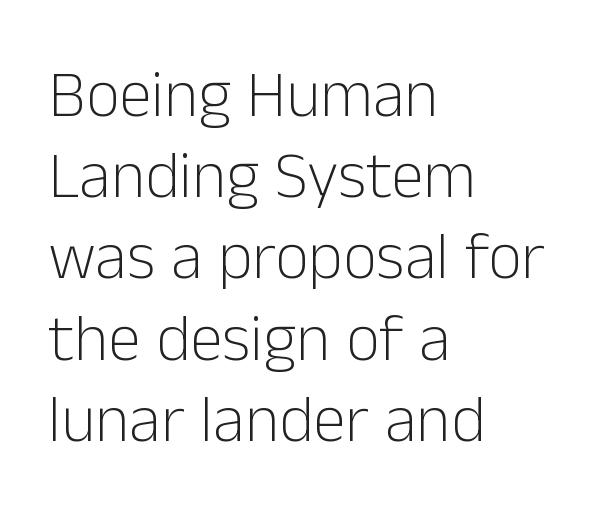
Q: Is the text bold? A: No.
Q: Is the text italic (slanted)? A: No, it is upright.
Q: Is the typeface a serif or a sans-serif typeface? A: Sans-serif.
Q: Is the text underlined? A: No.
Q: How is the paragraph aligned? A: Left-aligned.
Q: Is the spacing between letters normal or unusually wide? A: Normal.
Q: Width (condensed, normal, or wide)? A: Normal.
Q: Stroke contrast? A: Low.
Q: x-height? A: Medium.
Q: Monospaced? A: No.
